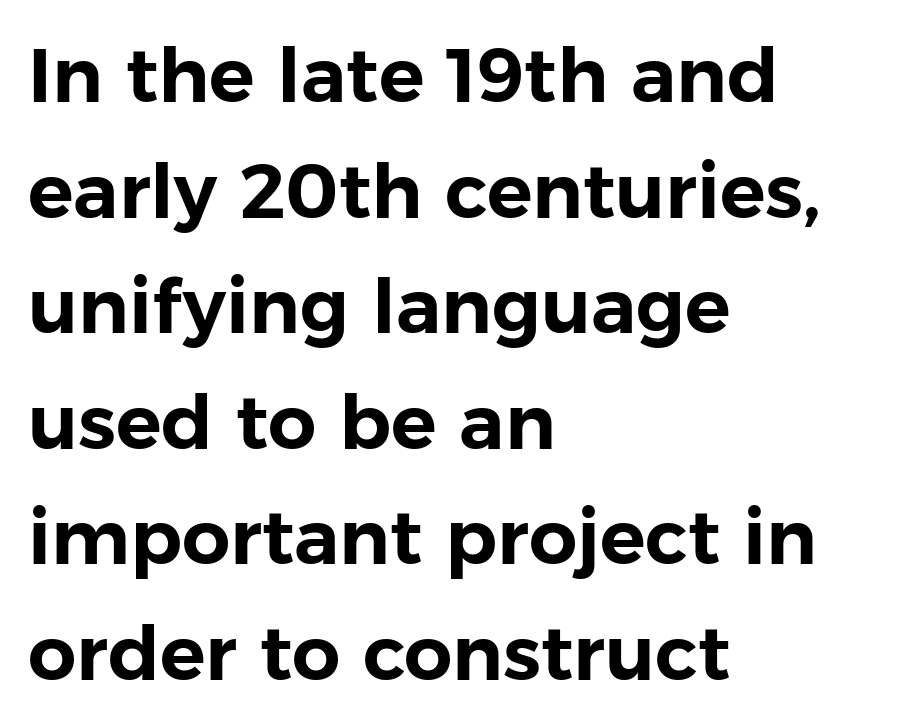
{"serif": "no", "italic": "no", "width": "normal", "stroke_contrast": "low", "x_height": "medium", "monospaced": "no", "underline": "no", "align": "left", "line_spacing": "normal", "line_spacing_ratio": 1.52, "letter_spacing": "normal", "letter_spacing_em": 0.0, "glyph_px": 76}
